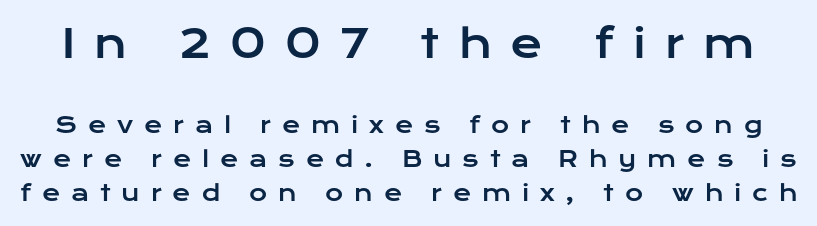
Q: Is the text italic (slanted)? A: No, it is upright.
Q: Is the typeface a serif or a sans-serif typeface? A: Sans-serif.
Q: Is the text underlined? A: No.
Q: Is the spacing between letters normal or unusually wide? A: Unusually wide.
Q: Is the spacing between lines tight, normal or loose? A: Normal.
Q: Which block of text is set in a larger size, the first (top) or the second (bottom)? A: The first (top) one.
Q: Width (condensed, normal, or wide)? A: Wide.
Q: Stroke contrast? A: Low.
Q: x-height? A: Medium.
Q: Monospaced? A: No.
